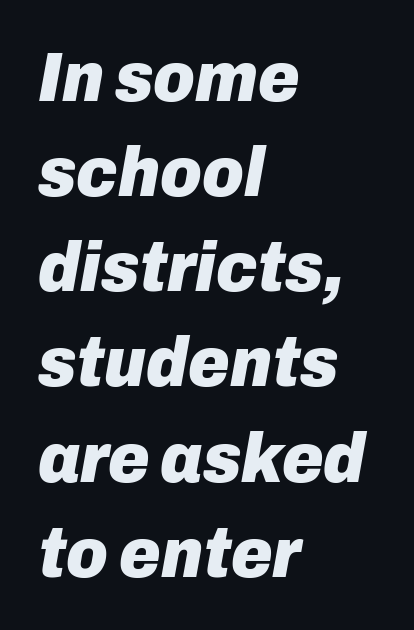
The image shows 71 px heavy type, italic (leaning right); set left-aligned, normal line spacing (1.34x), normal letter spacing, not underlined; low stroke contrast and a medium x-height.
